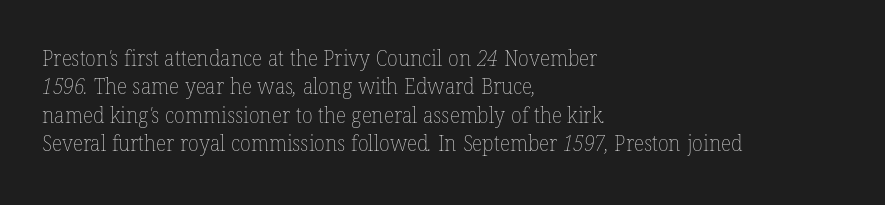
Q: Is the text bold? A: No.
Q: Is the text underlined? A: No.
Q: How is the paragraph aligned? A: Left-aligned.
Q: Is the spacing between letters normal or unusually wide? A: Normal.
Q: Is the spacing between lines tight, normal or loose? A: Normal.
